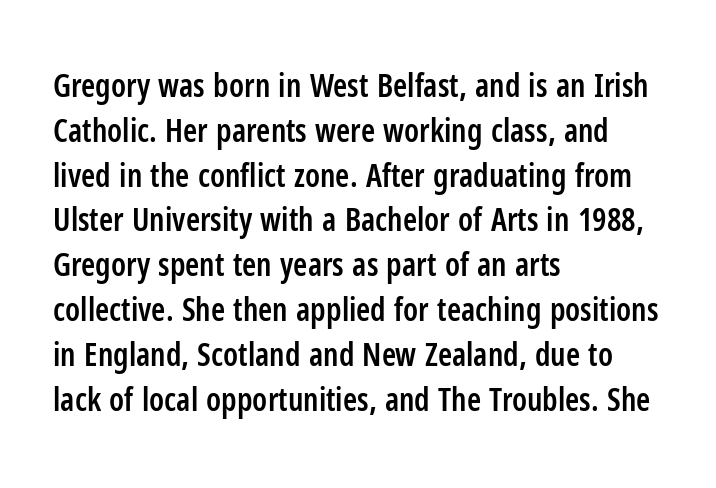
{"serif": "no", "italic": "no", "bold": "semi", "weight": "semibold", "width": "condensed", "stroke_contrast": "low", "x_height": "medium", "monospaced": "no", "underline": "no", "align": "left", "line_spacing": "normal", "line_spacing_ratio": 1.4, "letter_spacing": "normal", "letter_spacing_em": 0.0, "glyph_px": 32}
